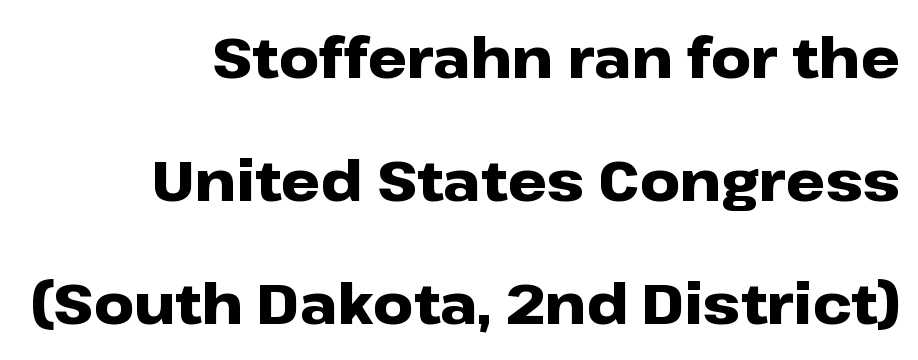
A student would call this right alignment; a typographer would say flush right, rag left. The letters advance in unequal steps, a hallmark of proportional type. No word sits above an underline. Each word holds together tightly as a unit, with standard inter-letter gaps.
